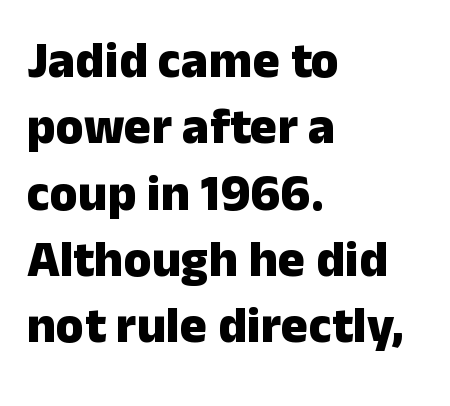
{"serif": "no", "italic": "no", "bold": "yes", "weight": "heavy", "width": "normal", "stroke_contrast": "low", "x_height": "medium", "monospaced": "no", "underline": "no", "align": "left", "line_spacing": "normal", "line_spacing_ratio": 1.3, "letter_spacing": "normal", "letter_spacing_em": 0.0, "glyph_px": 51}
